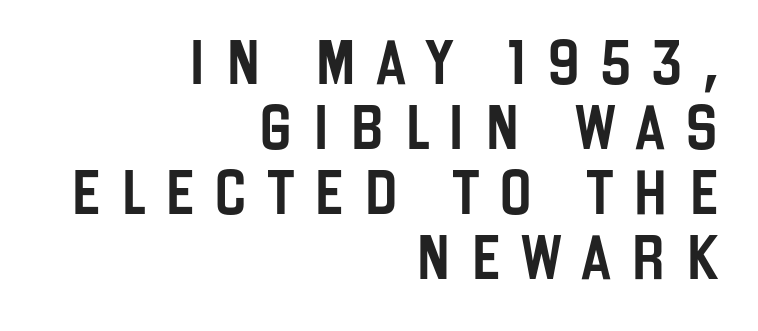
Q: Is the text italic (slanted)? A: No, it is upright.
Q: Is the typeface a serif or a sans-serif typeface? A: Sans-serif.
Q: Is the text underlined? A: No.
Q: How is the paragraph aligned? A: Right-aligned.
Q: Is the spacing between letters normal or unusually wide? A: Unusually wide.
Q: Is the spacing between lines tight, normal or loose? A: Normal.
Q: Width (condensed, normal, or wide)? A: Condensed.
Q: Stroke contrast? A: Low.
Q: x-height? A: Large.
Q: Monospaced? A: No.
